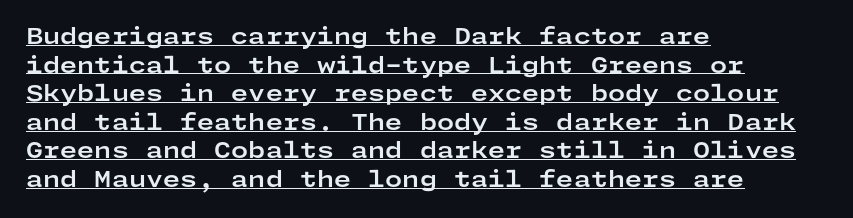
No extra tracking has been applied to these lines. Does the leading feel generous? No, just average. The text block is weighted toward the left margin, trailing off unevenly rightward. Stroke thickness is high; the sample reads as a true bold. In terms of posture, this sample is upright.
